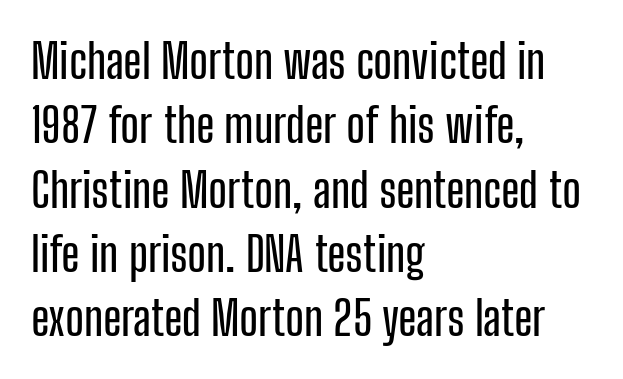
Q: Is the text italic (slanted)? A: No, it is upright.
Q: Is the typeface a serif or a sans-serif typeface? A: Sans-serif.
Q: Is the text underlined? A: No.
Q: How is the paragraph aligned? A: Left-aligned.
Q: Is the spacing between letters normal or unusually wide? A: Normal.
Q: Is the spacing between lines tight, normal or loose? A: Normal.
Q: Width (condensed, normal, or wide)? A: Condensed.
Q: Stroke contrast? A: Low.
Q: x-height? A: Medium.
Q: Monospaced? A: No.
